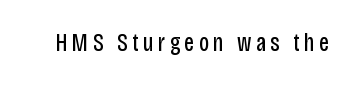
The type sits square on the baseline with zero lean. The strip under each line holds only bare page. Stroke thickness stays within the range of a standard reading face or lighter.
